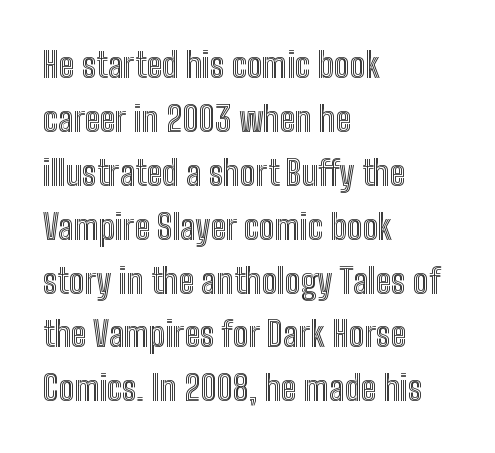
The image shows 35 px condensed type, upright; set left-aligned, normal line spacing (1.54x), normal letter spacing, not underlined; a medium x-height.
